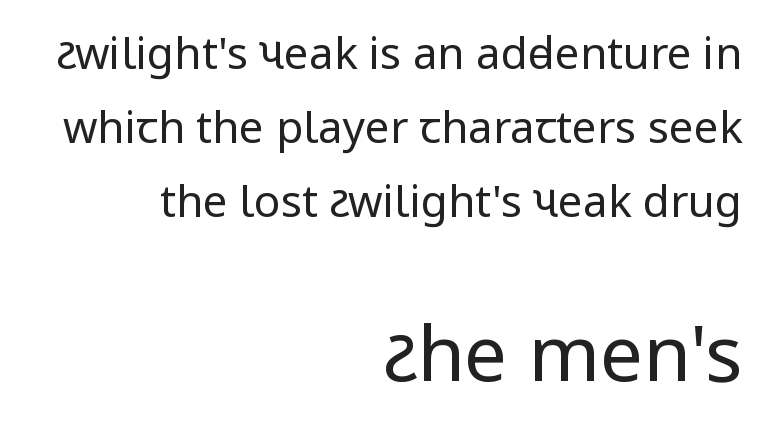
The image shows 77 px regular-weight, condensed sans-serif type, upright; set right-aligned, normal line spacing (1.68x), normal letter spacing, not underlined; the second (bottom) block is 1.75x larger; low stroke contrast.
